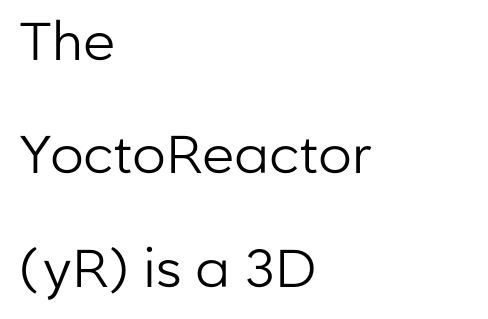
The image shows 53 px regular-weight sans-serif type, upright; set left-aligned, loose line spacing (2.14x), normal letter spacing, not underlined; low stroke contrast and a medium x-height.
